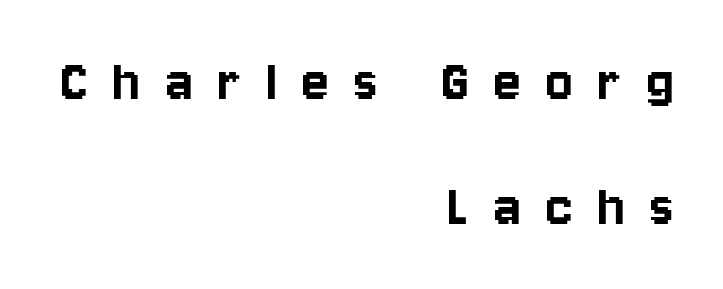
The image shows 63 px condensed sans-serif type, upright; set right-aligned, loose line spacing (1.98x), unusually wide letter spacing (+0.4 em), not underlined; low stroke contrast and a large x-height.
